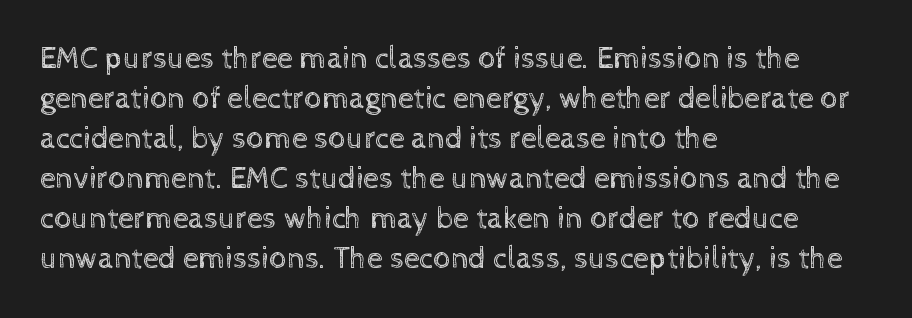
The image shows 31 px regular-weight type, upright; set left-aligned, normal line spacing (1.29x), normal letter spacing, not underlined; a medium x-height.
